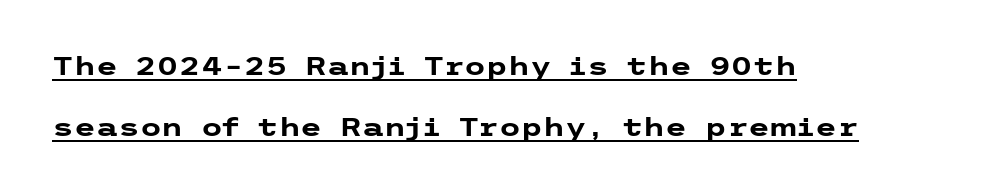
Q: Is the text bold? A: Yes.
Q: Is the text italic (slanted)? A: No, it is upright.
Q: Is the text underlined? A: Yes.
Q: How is the paragraph aligned? A: Left-aligned.
Q: Is the spacing between letters normal or unusually wide? A: Normal.
Q: Is the spacing between lines tight, normal or loose? A: Loose.
